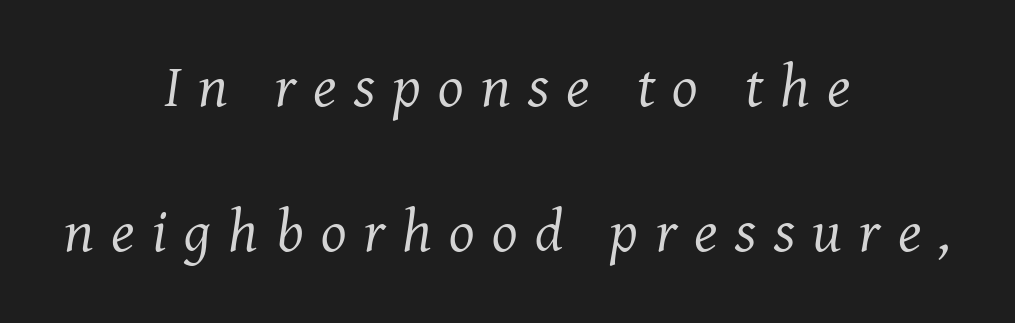
{"serif": "yes", "italic": "yes", "lean": "right", "slant_degrees": 7, "bold": "no", "weight": "regular", "width": "normal", "stroke_contrast": "medium", "x_height": "medium", "monospaced": "no", "underline": "no", "align": "center", "line_spacing": "loose", "line_spacing_ratio": 2.42, "letter_spacing": "wide", "letter_spacing_em": 0.29, "glyph_px": 60}
